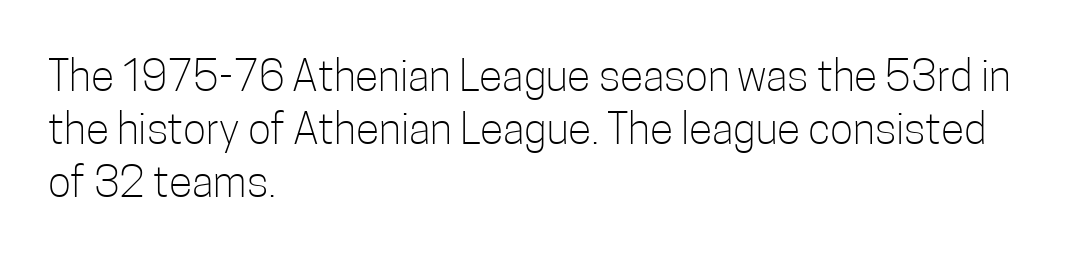
Nobody touched the tracking dial on this one. The rag falls on the right side of this text block. Posture: vertical. Nothing heavy about these letters — not bold at all. Stroke terminals: plain, sans-serif.
